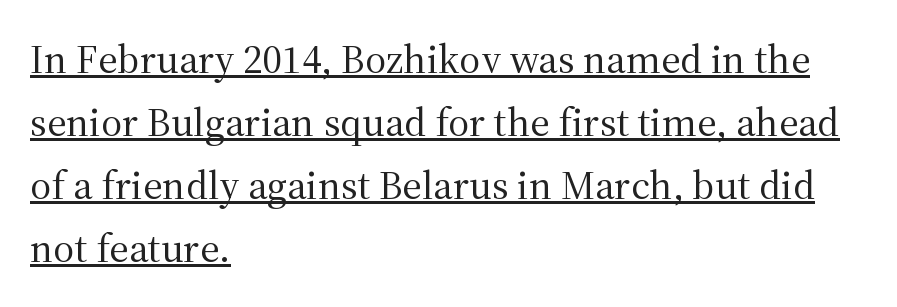
Q: Is the text bold? A: No.
Q: Is the text italic (slanted)? A: No, it is upright.
Q: Is the typeface a serif or a sans-serif typeface? A: Serif.
Q: Is the text underlined? A: Yes.
Q: How is the paragraph aligned? A: Left-aligned.
Q: Is the spacing between letters normal or unusually wide? A: Normal.
Q: Is the spacing between lines tight, normal or loose? A: Normal.
Q: Width (condensed, normal, or wide)? A: Normal.
Q: Stroke contrast? A: Medium.
Q: x-height? A: Medium.
Q: Monospaced? A: No.
